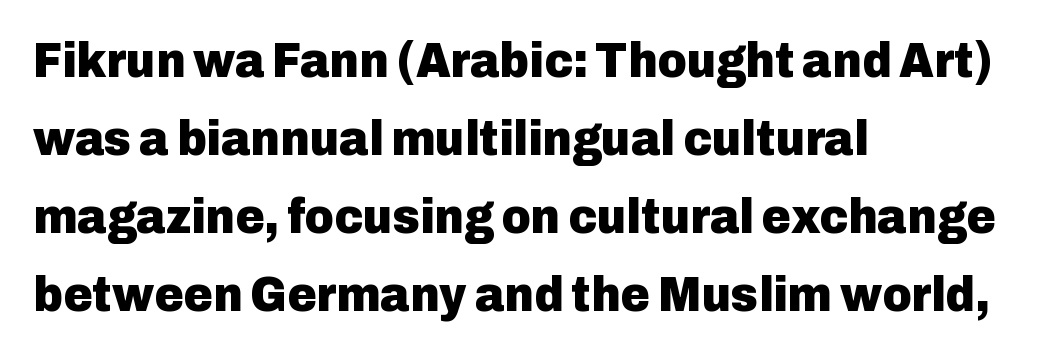
{"serif": "no", "italic": "no", "bold": "yes", "weight": "heavy", "width": "normal", "stroke_contrast": "low", "x_height": "medium", "monospaced": "no", "underline": "no", "align": "left", "line_spacing": "normal", "line_spacing_ratio": 1.56, "letter_spacing": "normal", "letter_spacing_em": 0.0, "glyph_px": 50}
